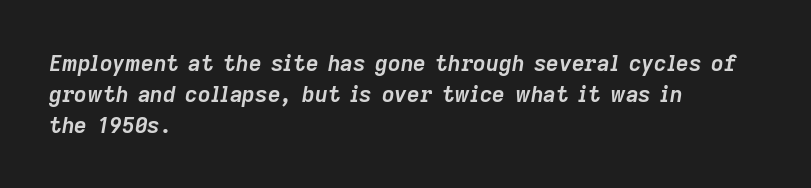
Q: Is the text bold? A: Yes.
Q: Is the text italic (slanted)? A: Yes, it leans right by about 9 degrees.
Q: Is the text underlined? A: No.
Q: How is the paragraph aligned? A: Left-aligned.
Q: Is the spacing between letters normal or unusually wide? A: Normal.
Q: Is the spacing between lines tight, normal or loose? A: Normal.
